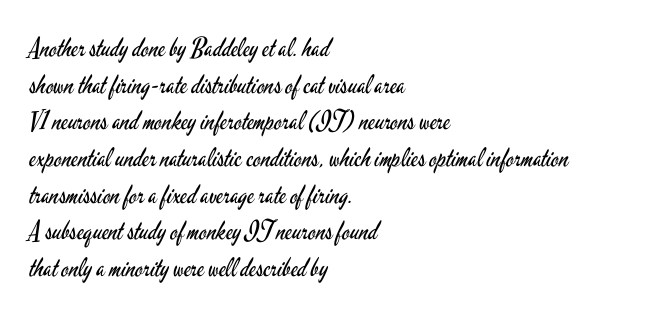
In CSS terms this would be text-align: left. The words here are not underlined. The font is comparable to plain body text, perhaps lighter. The vertical gap from one line to the next is medium. Compared with typical body copy, the letter spacing here is the same.
